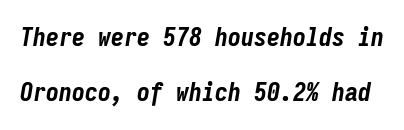
The image shows 26 px bold type, italic (leaning right); set loose line spacing (2.12x), normal letter spacing, not underlined.
